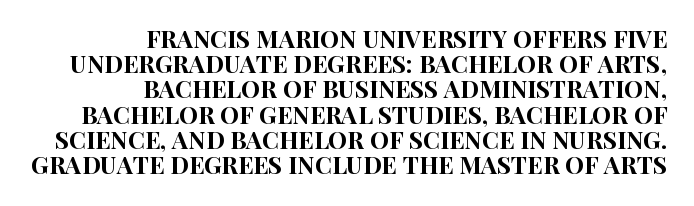
The image shows 24 px text type, upright; set right-aligned, tight line spacing (1.05x), normal letter spacing, not underlined.
